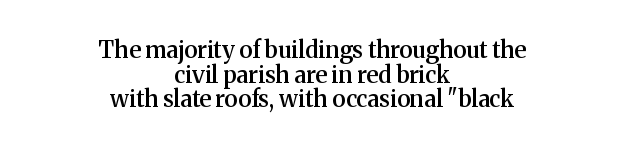
The image shows 23 px text type, upright; set centered, tight line spacing (1.07x), normal letter spacing, not underlined.
